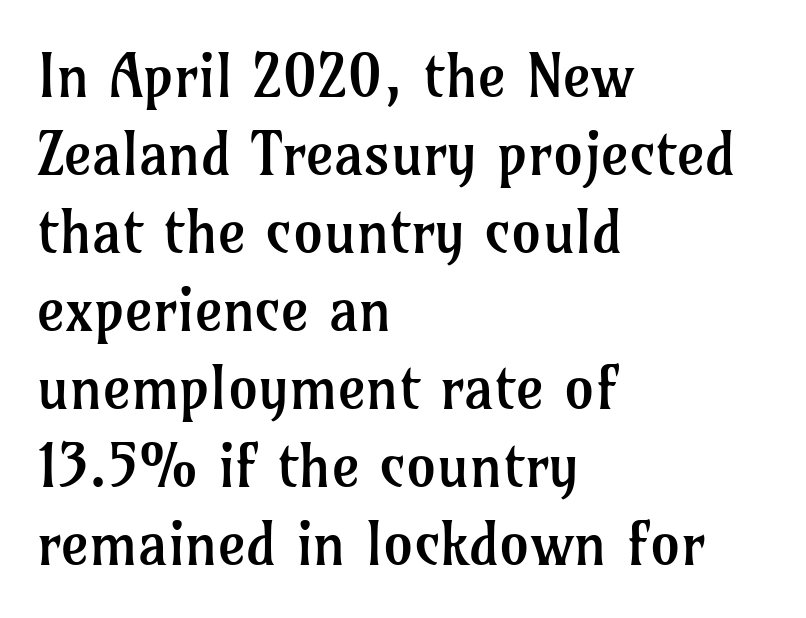
The line-height multiplier appears to be the usual default. Classification — serif. Lines of text with bare space underneath. Spacing verdict: proportional, widths tailored to each character.
